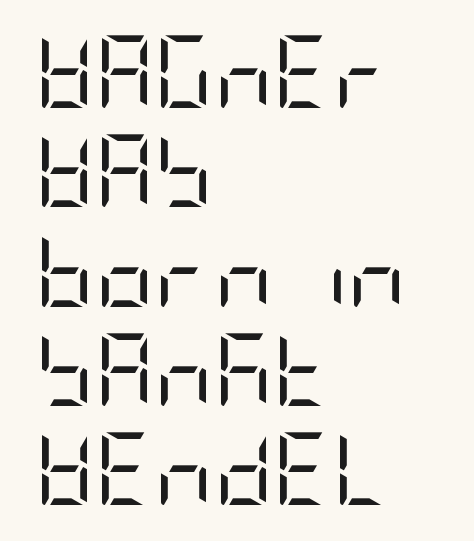
Q: Is the text bold? A: No.
Q: Is the text italic (slanted)? A: No, it is upright.
Q: Is the typeface a serif or a sans-serif typeface? A: Sans-serif.
Q: Is the text underlined? A: No.
Q: How is the paragraph aligned? A: Left-aligned.
Q: Is the spacing between letters normal or unusually wide? A: Normal.
Q: Is the spacing between lines tight, normal or loose? A: Normal.
Q: Width (condensed, normal, or wide)? A: Condensed.
Q: Stroke contrast? A: Low.
Q: x-height? A: Large.
